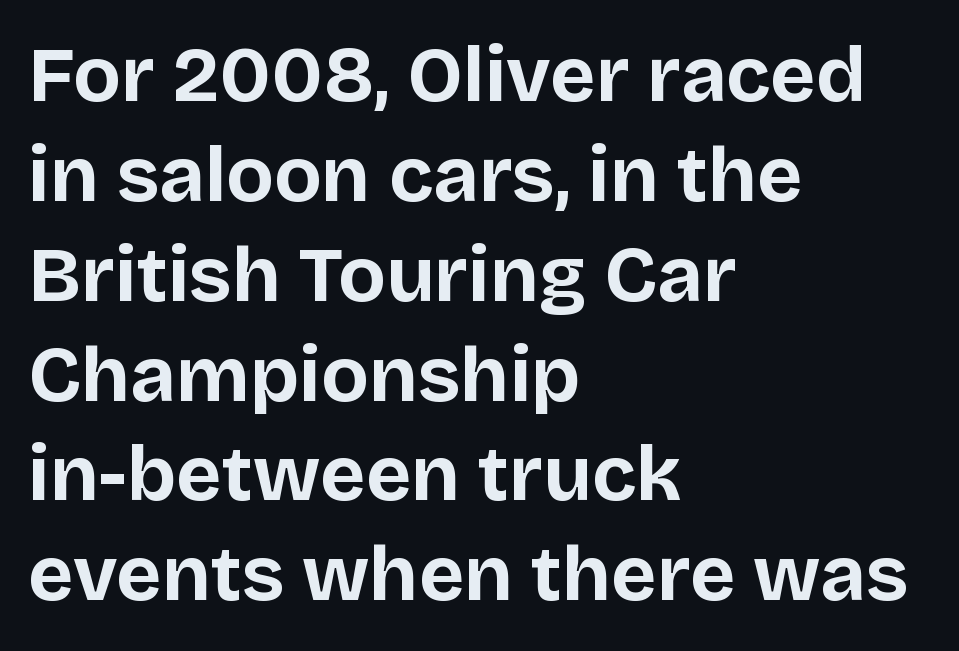
Heavy-handed strokes throughout: this text is bold. You can tell from the bare stems that sans-serif type was used. Each letter keeps its own natural width here, so spacing adapts to shape. One glance says typical: line gaps are just what's usual.
